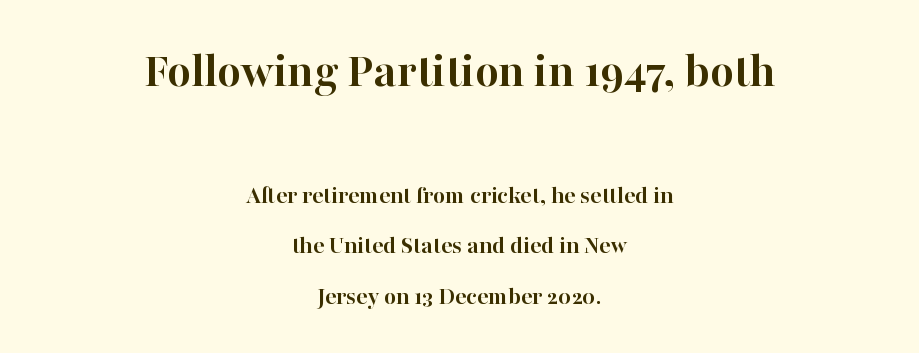
The image shows 51 px semibold serif type, upright; set centered, loose line spacing (1.93x), normal letter spacing, not underlined; the first (top) block is 1.96x larger; high stroke contrast and a medium x-height.
